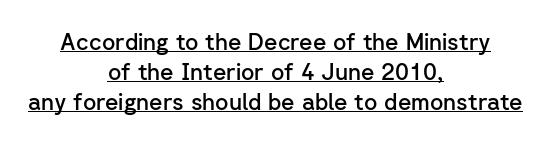
{"italic": "no", "bold": "semi", "underline": "yes", "align": "center", "line_spacing": "normal", "line_spacing_ratio": 1.3, "letter_spacing": "normal", "letter_spacing_em": 0.0, "glyph_px": 23}
